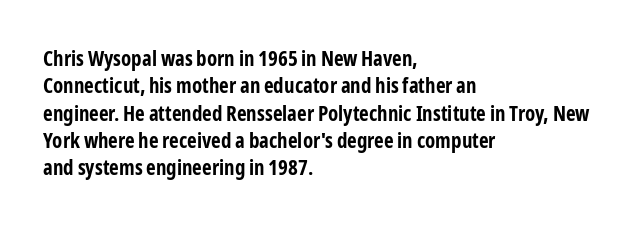
The image shows 21 px bold type, upright; set left-aligned, normal line spacing (1.3x), normal letter spacing, not underlined.
